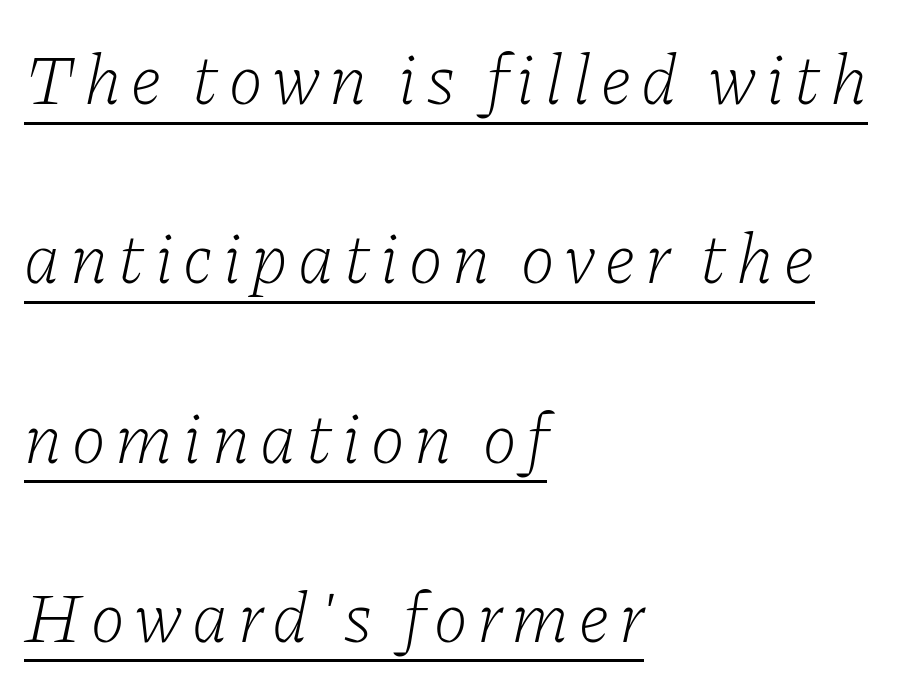
Horizontal bands of white between lines are thick stripes. Left-aligned paragraph, ragged on the right. Notice how a bar underscores the lettering throughout. Serif or sans? Serif — the stroke terminals have little feet.
